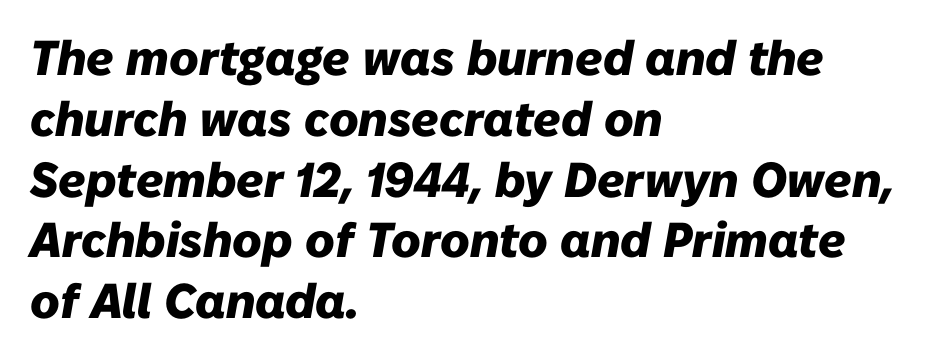
The text block is weighted toward the left margin, trailing off unevenly rightward. The face used here has a pronounced slope to its letters. Clear beneath every line of the passage. A typesetter would call this proportional, since set widths differ per character.
